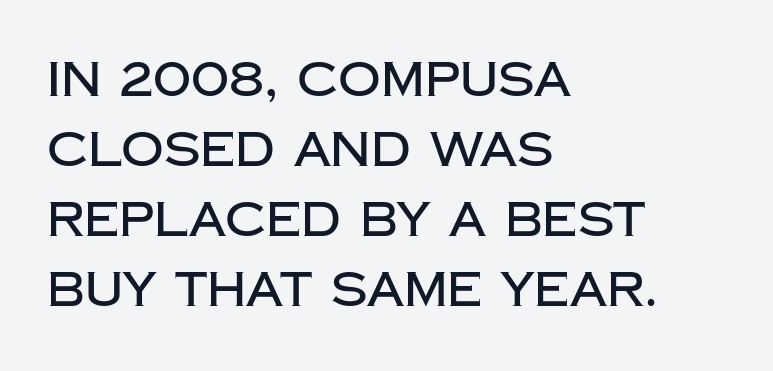
The image shows 47 px sans-serif type, upright; set left-aligned, normal line spacing (1.49x), normal letter spacing, not underlined; low stroke contrast and a large x-height.
